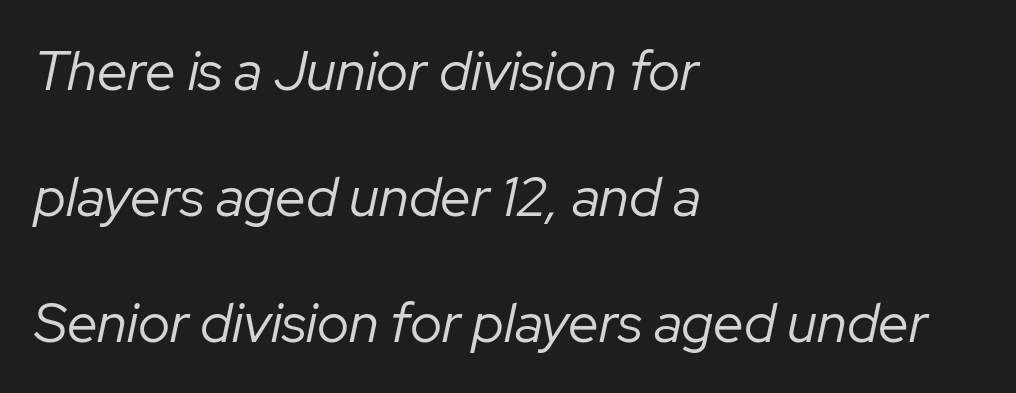
Do the characters align in a grid? No, the font is proportional. Compared with typical body copy, the letter spacing here is the same. Compared with a typical body face, this is equally light or lighter still. Underlining? Definitely not there. The axis of the letterforms is tilted away from vertical.
